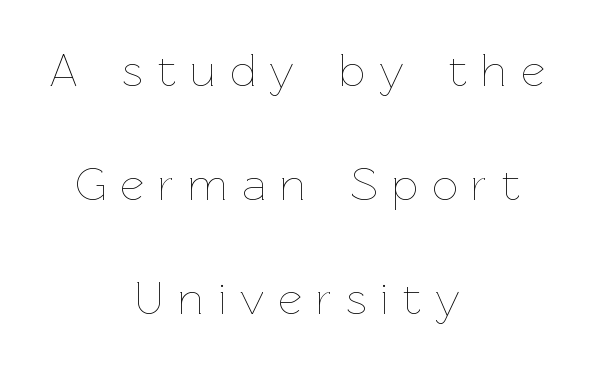
Q: Is the text bold? A: No.
Q: Is the text italic (slanted)? A: No, it is upright.
Q: Is the text underlined? A: No.
Q: How is the paragraph aligned? A: Centered.
Q: Is the spacing between letters normal or unusually wide? A: Unusually wide.
Q: Is the spacing between lines tight, normal or loose? A: Loose.
Q: Width (condensed, normal, or wide)? A: Normal.
Q: Stroke contrast? A: Low.
Q: x-height? A: Medium.
Q: Monospaced? A: No.
